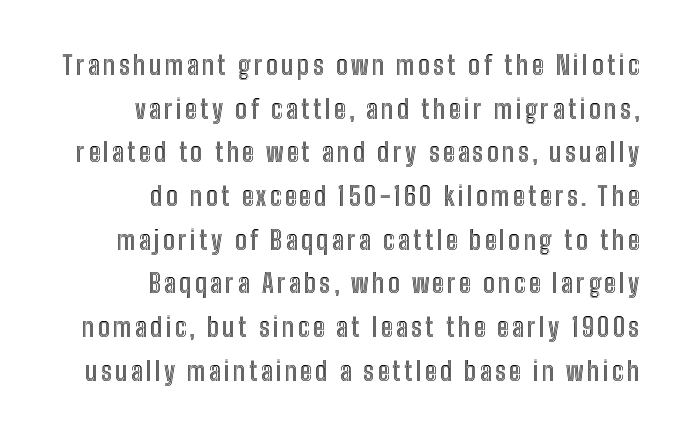
Q: Is the text italic (slanted)? A: No, it is upright.
Q: Is the text underlined? A: No.
Q: How is the paragraph aligned? A: Right-aligned.
Q: Is the spacing between lines tight, normal or loose? A: Normal.
